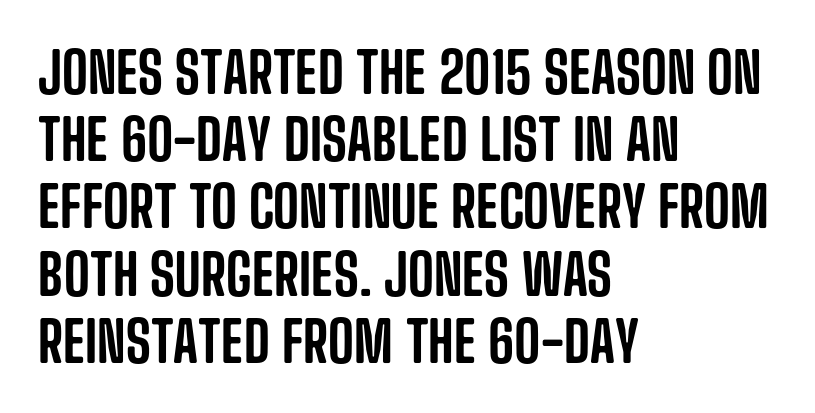
The space directly below the letters is spotless. The letters advance in unequal steps, a hallmark of proportional type. Observe the absence of serifs on each vertical stroke in this sample. This sample uses an upright cut, with every glyph sitting square on the baseline.
